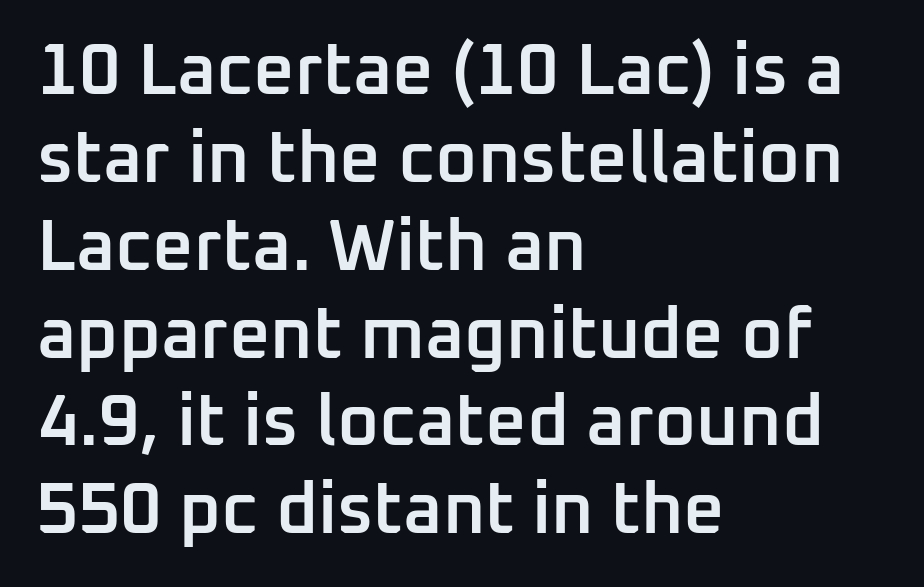
The type is set solid horizontally, with unmodified tracking. Characters remain perfectly vertical along every line. Set as a demibold, roughly 600 on the weight scale. You can tell from the bare stems that sans-serif type was used. Line starts are locked; line ends wander.
